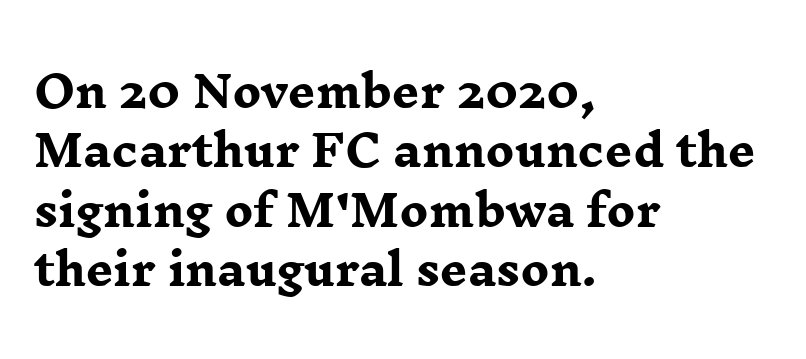
{"serif": "yes", "italic": "no", "bold": "yes", "weight": "heavy", "width": "wide", "stroke_contrast": "low", "x_height": "medium", "monospaced": "no", "underline": "no", "align": "left", "line_spacing": "normal", "line_spacing_ratio": 1.38, "letter_spacing": "normal", "letter_spacing_em": 0.0, "glyph_px": 43}
